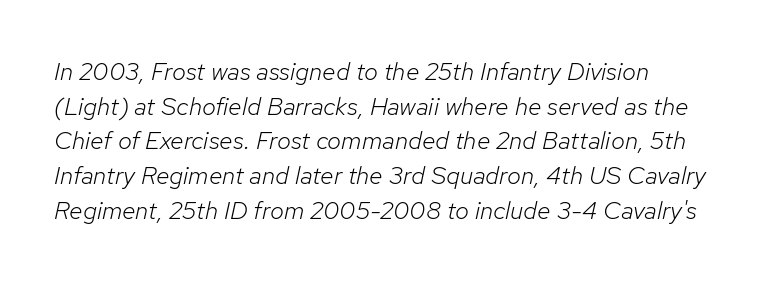
The image shows 25 px text type, italic (leaning right); set left-aligned, normal line spacing (1.39x), normal letter spacing, not underlined.
